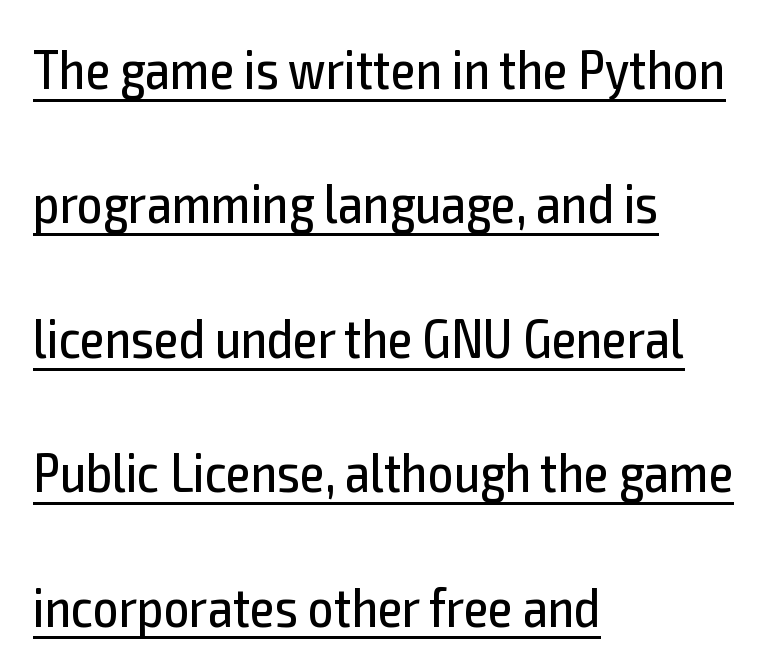
The image shows 56 px regular-weight, condensed sans-serif type, upright; set left-aligned, loose line spacing (2.4x), normal letter spacing, underlined; a medium x-height.
